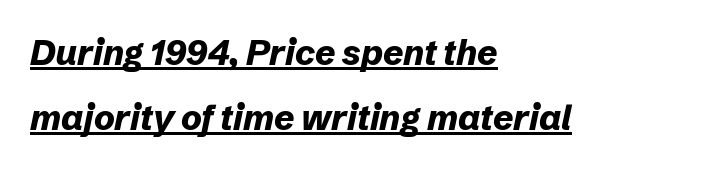
Q: Is the text bold? A: Yes.
Q: Is the text italic (slanted)? A: Yes, it leans right by about 12 degrees.
Q: Is the text underlined? A: Yes.
Q: How is the paragraph aligned? A: Left-aligned.
Q: Is the spacing between letters normal or unusually wide? A: Normal.
Q: Width (condensed, normal, or wide)? A: Normal.
Q: Stroke contrast? A: Low.
Q: x-height? A: Medium.
Q: Monospaced? A: No.
